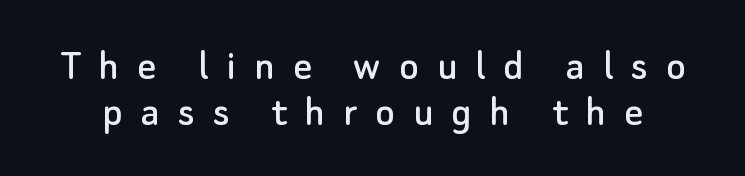
Q: Is the text italic (slanted)? A: No, it is upright.
Q: Is the typeface a serif or a sans-serif typeface? A: Sans-serif.
Q: Is the text underlined? A: No.
Q: Is the spacing between letters normal or unusually wide? A: Unusually wide.
Q: Is the spacing between lines tight, normal or loose? A: Tight.
Q: Width (condensed, normal, or wide)? A: Normal.
Q: Stroke contrast? A: Low.
Q: x-height? A: Small.
Q: Monospaced? A: No.
